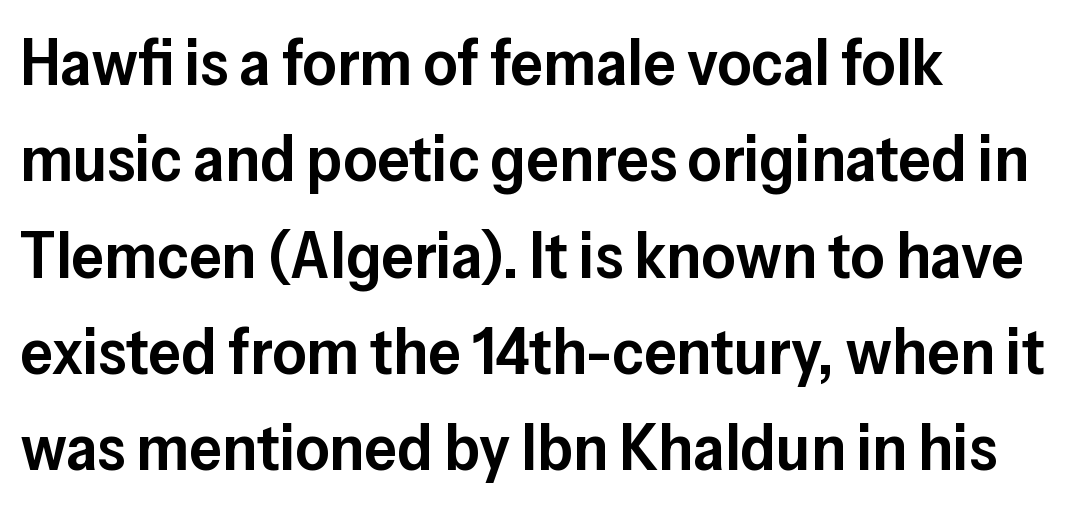
Q: Is the text bold? A: Semi-bold.
Q: Is the text italic (slanted)? A: No, it is upright.
Q: Is the typeface a serif or a sans-serif typeface? A: Sans-serif.
Q: Is the text underlined? A: No.
Q: How is the paragraph aligned? A: Left-aligned.
Q: Is the spacing between letters normal or unusually wide? A: Normal.
Q: Is the spacing between lines tight, normal or loose? A: Normal.
Q: Width (condensed, normal, or wide)? A: Normal.
Q: Stroke contrast? A: Low.
Q: x-height? A: Medium.
Q: Monospaced? A: No.
